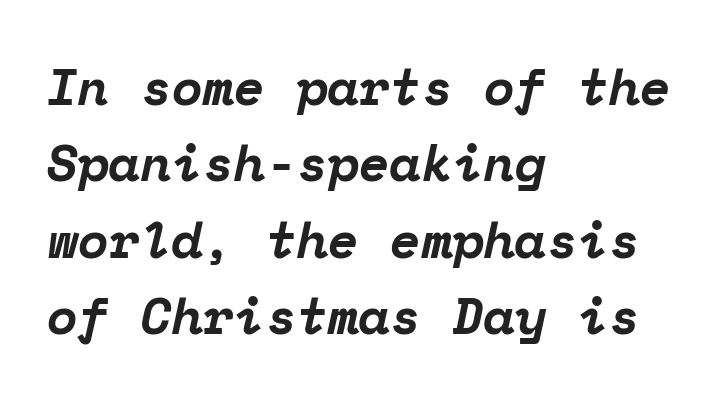
The image shows 51 px bold serif type, italic (leaning right), monospaced; set left-aligned, normal line spacing (1.5x), normal letter spacing, not underlined; low stroke contrast and a medium x-height.
